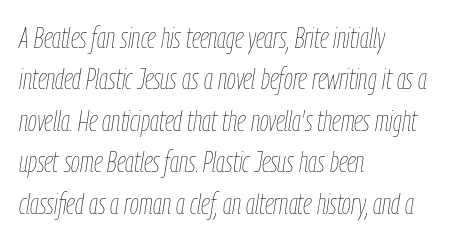
{"italic": "yes", "lean": "right", "slant_degrees": 9, "bold": "no", "weight": "thin", "width": "condensed", "stroke_contrast": "low", "x_height": "medium", "monospaced": "no", "underline": "no", "align": "left", "line_spacing": "normal", "line_spacing_ratio": 1.43, "letter_spacing": "normal", "letter_spacing_em": 0.0, "glyph_px": 29}
